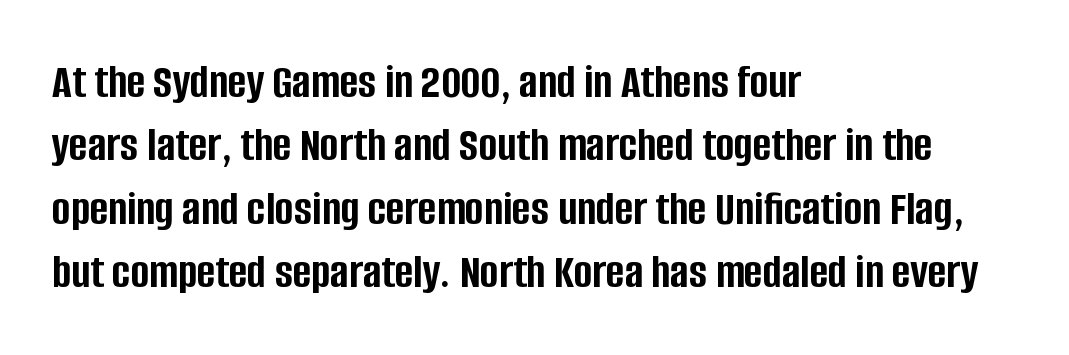
{"serif": "no", "italic": "no", "bold": "yes", "weight": "semibold", "width": "condensed", "stroke_contrast": "low", "x_height": "large", "monospaced": "no", "underline": "no", "align": "left", "line_spacing": "normal", "line_spacing_ratio": 1.27, "letter_spacing": "normal", "letter_spacing_em": 0.0, "glyph_px": 50}
